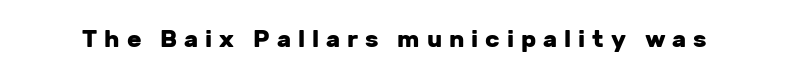
The image shows 24 px bold type, upright; set unusually wide letter spacing (+0.29 em), not underlined.
